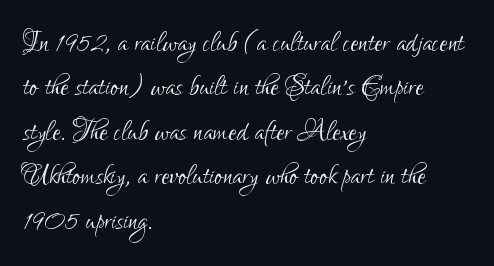
The image shows 37 px light, condensed sans-serif type; set left-aligned, line spacing 1.2x, normal letter spacing, not underlined; low stroke contrast and a small x-height.
